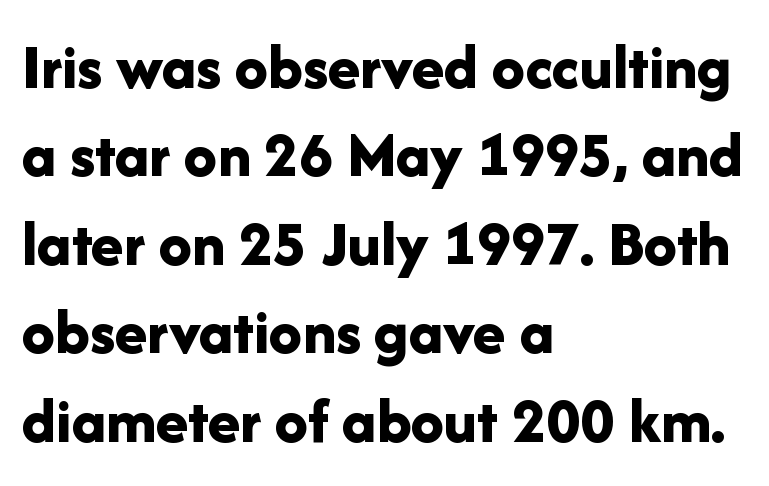
{"serif": "no", "italic": "no", "bold": "yes", "weight": "bold", "width": "normal", "stroke_contrast": "low", "x_height": "medium", "monospaced": "no", "underline": "no", "align": "left", "line_spacing": "normal", "line_spacing_ratio": 1.34, "letter_spacing": "normal", "letter_spacing_em": 0.0, "glyph_px": 66}
